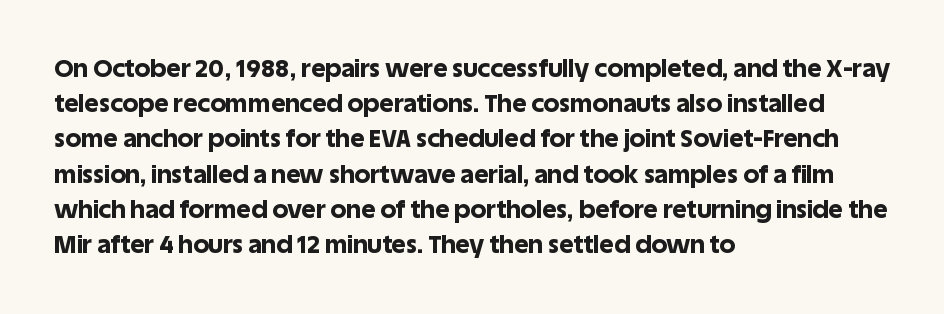
{"italic": "no", "bold": "yes", "underline": "no", "align": "left", "line_spacing": "normal", "line_spacing_ratio": 1.41, "letter_spacing": "normal", "letter_spacing_em": 0.0, "glyph_px": 25}
